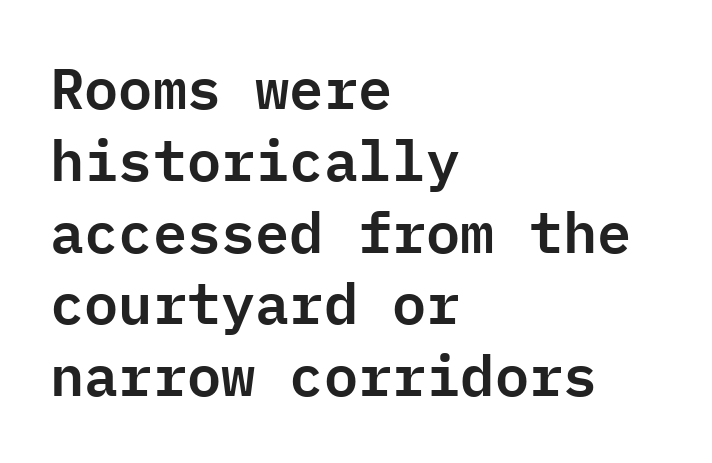
The image shows 57 px sans-serif type, upright, monospaced; set left-aligned, normal line spacing (1.26x), normal letter spacing, not underlined; low stroke contrast and a medium x-height.
